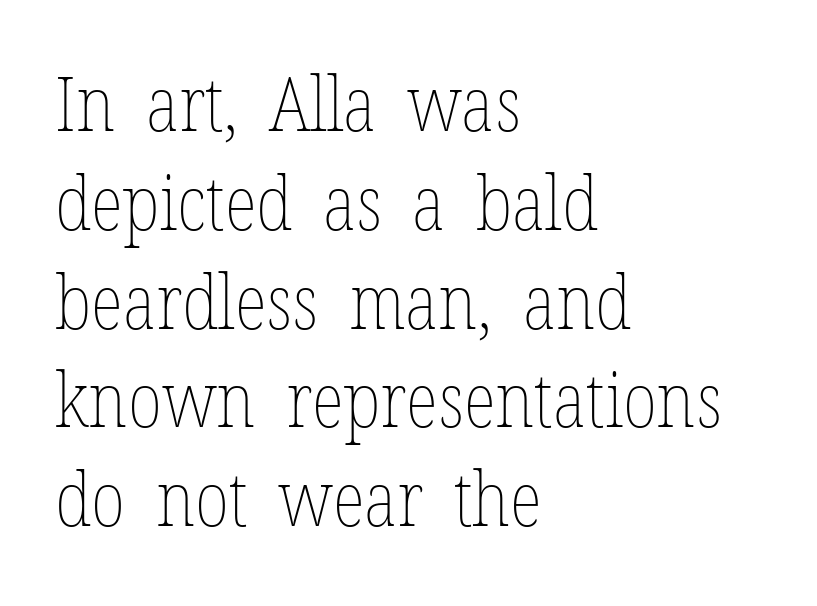
Q: Is the text bold? A: No.
Q: Is the text italic (slanted)? A: No, it is upright.
Q: Is the text underlined? A: No.
Q: How is the paragraph aligned? A: Left-aligned.
Q: Is the spacing between letters normal or unusually wide? A: Normal.
Q: Is the spacing between lines tight, normal or loose? A: Normal.
Q: Width (condensed, normal, or wide)? A: Condensed.
Q: Stroke contrast? A: Low.
Q: x-height? A: Medium.
Q: Monospaced? A: No.
